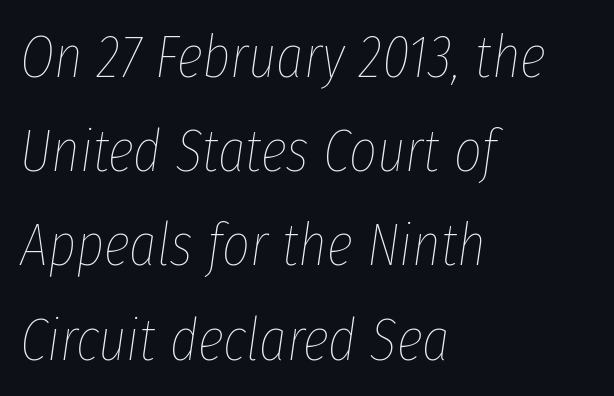
{"italic": "yes", "lean": "right", "slant_degrees": 8, "bold": "no", "weight": "thin", "width": "condensed", "stroke_contrast": "low", "x_height": "medium", "monospaced": "no", "underline": "no", "align": "left", "line_spacing": "normal", "line_spacing_ratio": 1.57, "letter_spacing": "normal", "letter_spacing_em": 0.0, "glyph_px": 60}
